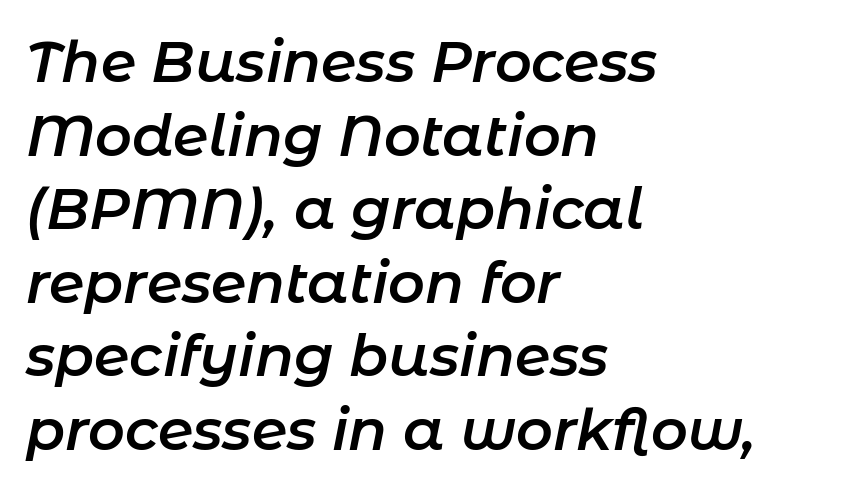
{"italic": "yes", "lean": "right", "slant_degrees": 11, "bold": "semi", "weight": "semibold", "width": "normal", "stroke_contrast": "low", "x_height": "medium", "monospaced": "no", "underline": "no", "align": "left", "line_spacing": "normal", "line_spacing_ratio": 1.29, "letter_spacing": "normal", "letter_spacing_em": 0.0, "glyph_px": 57}
